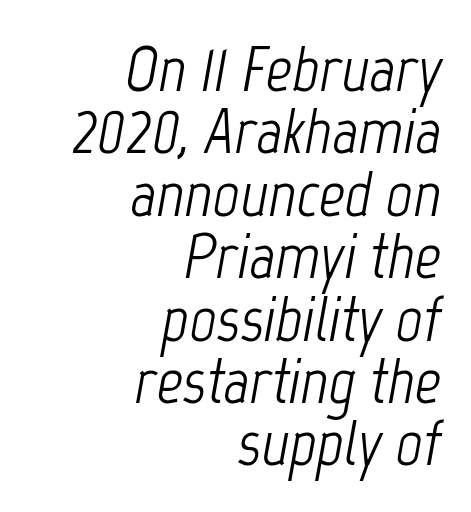
Q: Is the text bold? A: No.
Q: Is the text italic (slanted)? A: Yes, it leans right by about 12 degrees.
Q: Is the text underlined? A: No.
Q: How is the paragraph aligned? A: Right-aligned.
Q: Is the spacing between letters normal or unusually wide? A: Normal.
Q: Is the spacing between lines tight, normal or loose? A: Tight.
Q: Width (condensed, normal, or wide)? A: Condensed.
Q: Stroke contrast? A: Low.
Q: x-height? A: Medium.
Q: Monospaced? A: No.
